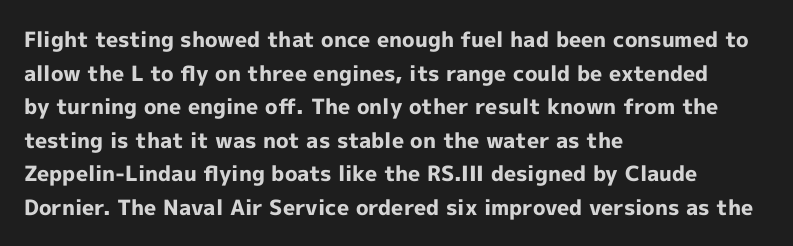
The image shows 21 px bold type, upright; set left-aligned, normal line spacing (1.6x), normal letter spacing, not underlined.
